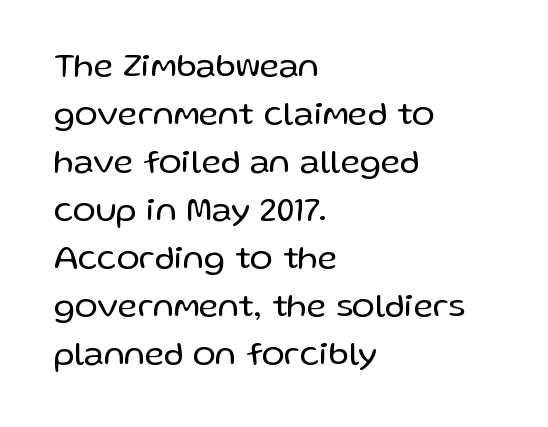
{"serif": "no", "italic": "no", "bold": "no", "weight": "regular", "width": "normal", "stroke_contrast": "low", "x_height": "medium", "monospaced": "no", "underline": "no", "align": "left", "line_spacing": "normal", "line_spacing_ratio": 1.41, "letter_spacing": "normal", "letter_spacing_em": 0.0, "glyph_px": 34}
